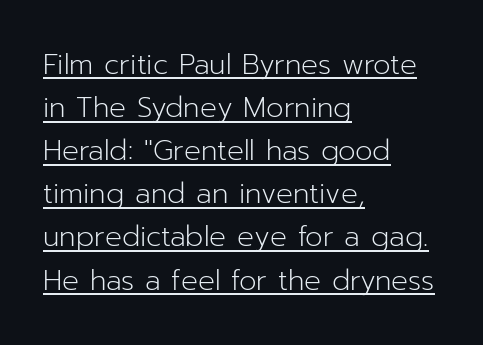
Left-aligned paragraph, ragged on the right. Normally led — the rows are evenly, conventionally spaced. Each letter keeps its own natural width here, so spacing adapts to shape. Students, observe the line beneath the letters — that is underlining. Letters have the restrained weight of plain body copy at most. The face used here is rendered with its standard letterfit.
